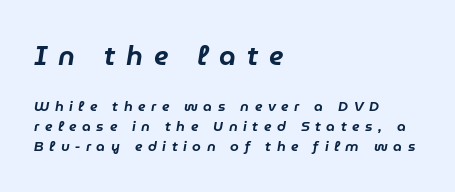
Q: Is the text italic (slanted)? A: Yes, it leans right by about 9 degrees.
Q: Is the text underlined? A: No.
Q: How is the paragraph aligned? A: Left-aligned.
Q: Is the spacing between letters normal or unusually wide? A: Unusually wide.
Q: Is the spacing between lines tight, normal or loose? A: Normal.
Q: Which block of text is set in a larger size, the first (top) or the second (bottom)? A: The first (top) one.
